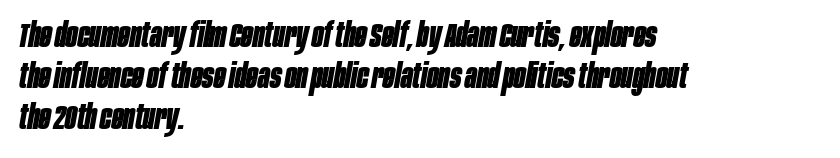
{"italic": "yes", "lean": "right", "slant_degrees": 10, "bold": "yes", "weight": "bold", "width": "condensed", "stroke_contrast": "low", "x_height": "large", "monospaced": "no", "underline": "no", "align": "left", "line_spacing_ratio": 1.21, "letter_spacing": "normal", "letter_spacing_em": 0.0, "glyph_px": 34}
